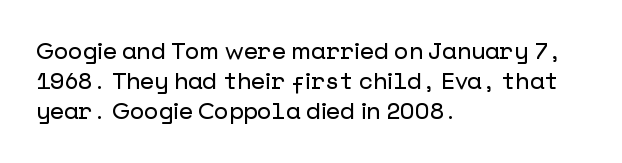
The ragged edge is on the right, which tells us the setting is flush left. What's the leading like? Ordinary, nothing unusual. Posture: straight, roman, zero tilt. The face used here is rendered with its standard letterfit. Letters rest on an invisible, unmarked baseline.
